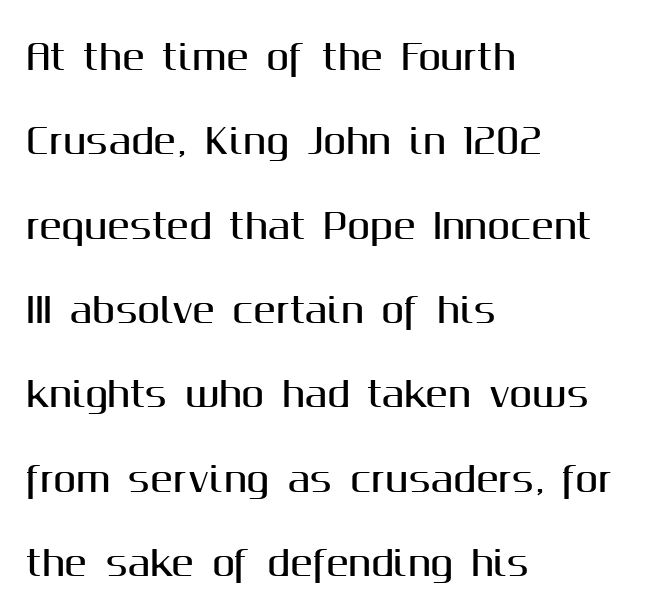
The image shows 34 px sans-serif type, upright; set left-aligned, loose line spacing (2.48x), normal letter spacing, not underlined; medium stroke contrast and a medium x-height.
